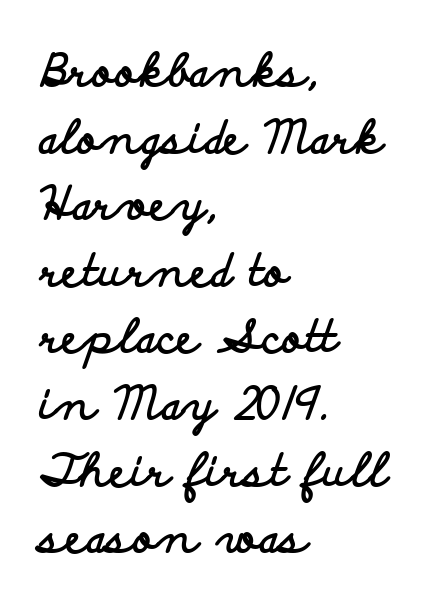
{"serif": "no", "bold": "yes", "weight": "bold", "width": "wide", "stroke_contrast": "low", "x_height": "small", "monospaced": "no", "underline": "no", "align": "left", "line_spacing": "normal", "line_spacing_ratio": 1.48, "letter_spacing": "normal", "letter_spacing_em": 0.0, "glyph_px": 45}
